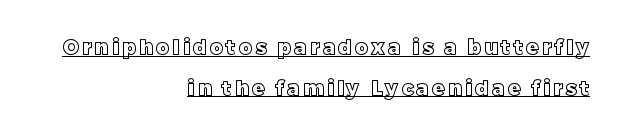
{"italic": "no", "underline": "yes", "align": "right", "line_spacing": "loose", "line_spacing_ratio": 2.03, "glyph_px": 20}
